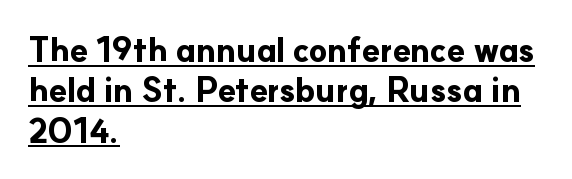
Q: Is the text bold? A: Yes.
Q: Is the text italic (slanted)? A: No, it is upright.
Q: Is the typeface a serif or a sans-serif typeface? A: Sans-serif.
Q: Is the text underlined? A: Yes.
Q: How is the paragraph aligned? A: Left-aligned.
Q: Is the spacing between letters normal or unusually wide? A: Normal.
Q: Width (condensed, normal, or wide)? A: Normal.
Q: Stroke contrast? A: Low.
Q: x-height? A: Small.
Q: Monospaced? A: No.
